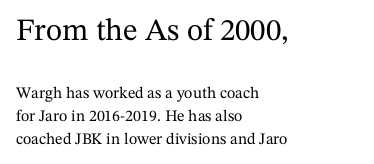
The image shows 31 px serif type, upright; set left-aligned, normal line spacing (1.43x), normal letter spacing, not underlined; the first (top) block is 1.94x larger; medium stroke contrast and a medium x-height.
